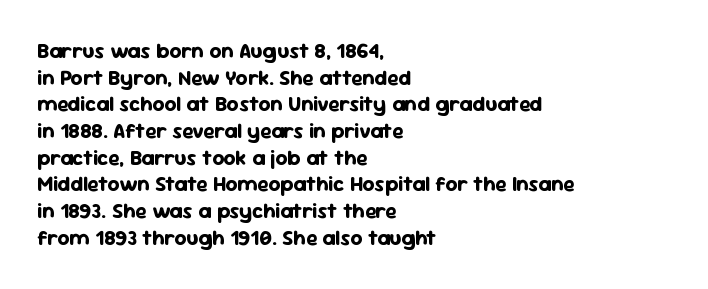
Q: Is the text bold? A: Yes.
Q: Is the text italic (slanted)? A: No, it is upright.
Q: Is the text underlined? A: No.
Q: How is the paragraph aligned? A: Left-aligned.
Q: Is the spacing between letters normal or unusually wide? A: Normal.
Q: Is the spacing between lines tight, normal or loose? A: Normal.
